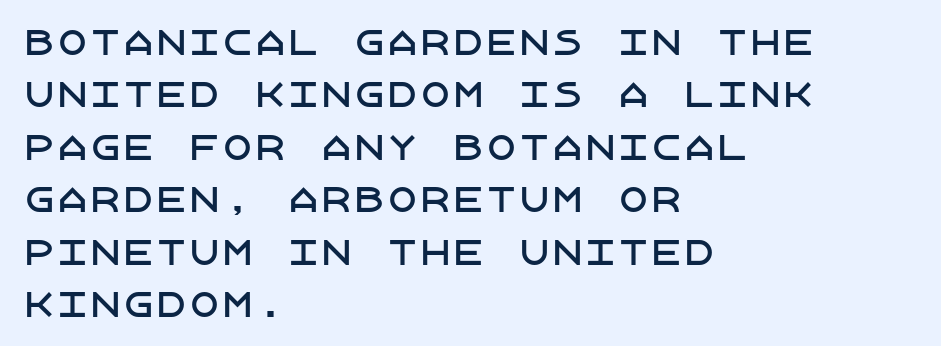
The image shows 33 px sans-serif type, upright; set left-aligned, normal line spacing (1.59x), normal letter spacing, not underlined; low stroke contrast and a large x-height.
